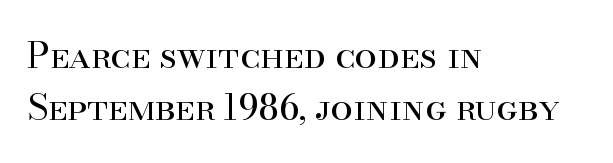
Q: Is the text bold? A: No.
Q: Is the text italic (slanted)? A: No, it is upright.
Q: Is the typeface a serif or a sans-serif typeface? A: Serif.
Q: Is the text underlined? A: No.
Q: How is the paragraph aligned? A: Left-aligned.
Q: Is the spacing between letters normal or unusually wide? A: Normal.
Q: Is the spacing between lines tight, normal or loose? A: Normal.
Q: Width (condensed, normal, or wide)? A: Normal.
Q: Stroke contrast? A: High.
Q: x-height? A: Small.
Q: Monospaced? A: No.
